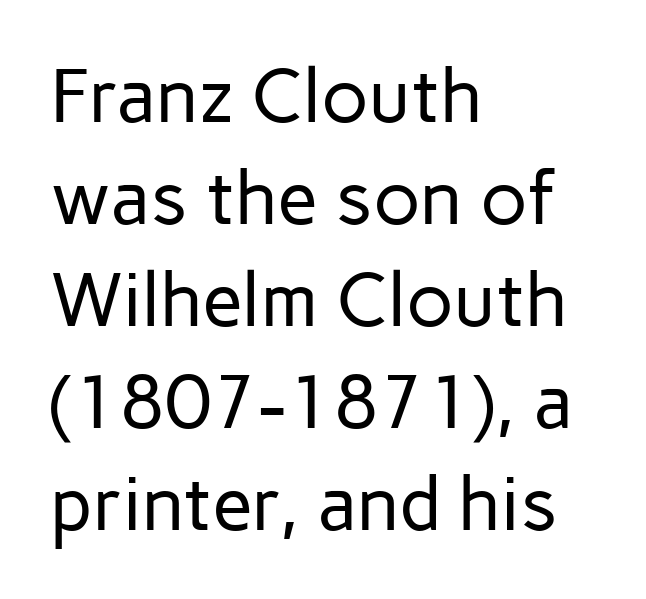
Q: Is the text bold? A: No.
Q: Is the text italic (slanted)? A: No, it is upright.
Q: Is the typeface a serif or a sans-serif typeface? A: Sans-serif.
Q: Is the text underlined? A: No.
Q: How is the paragraph aligned? A: Left-aligned.
Q: Is the spacing between letters normal or unusually wide? A: Normal.
Q: Is the spacing between lines tight, normal or loose? A: Normal.
Q: Width (condensed, normal, or wide)? A: Normal.
Q: Stroke contrast? A: Low.
Q: x-height? A: Medium.
Q: Monospaced? A: No.
